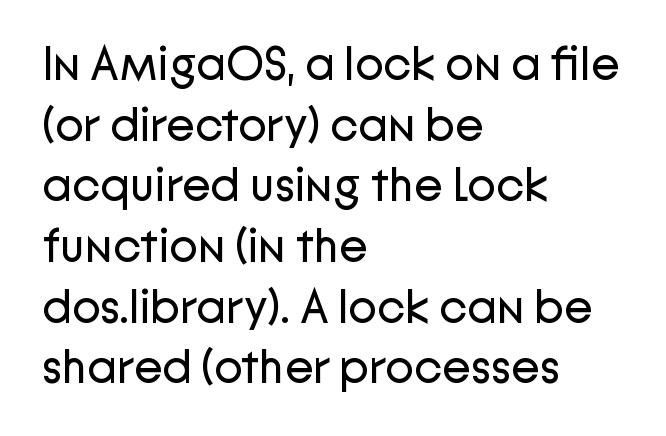
Q: Is the text bold? A: No.
Q: Is the text italic (slanted)? A: No, it is upright.
Q: Is the typeface a serif or a sans-serif typeface? A: Sans-serif.
Q: Is the text underlined? A: No.
Q: How is the paragraph aligned? A: Left-aligned.
Q: Is the spacing between letters normal or unusually wide? A: Normal.
Q: Is the spacing between lines tight, normal or loose? A: Normal.
Q: Width (condensed, normal, or wide)? A: Normal.
Q: Stroke contrast? A: Low.
Q: x-height? A: Medium.
Q: Monospaced? A: No.
